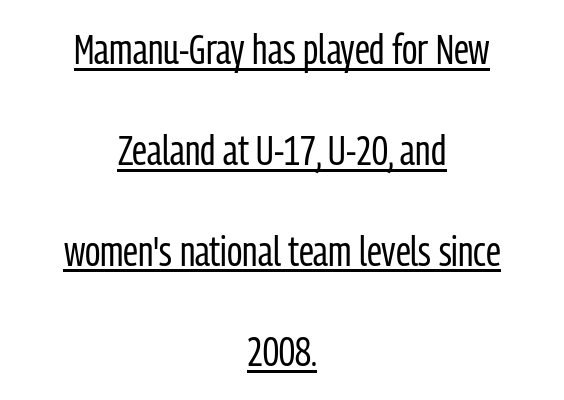
The image shows 42 px regular-weight, condensed sans-serif type, upright; set centered, loose line spacing (2.4x), normal letter spacing, underlined; low stroke contrast and a medium x-height.
